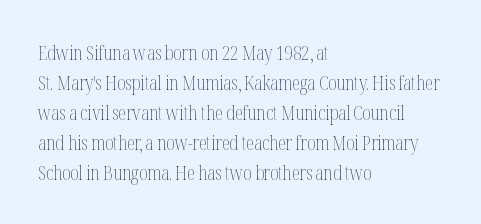
The face looks like a standard text weight, possibly lighter. A normal amount of white space separates one row of letters from the next. Line beginnings align vertically; line endings do not. The horizontal fit of the characters is conventional and even. The passage shown is not underscored anywhere.
